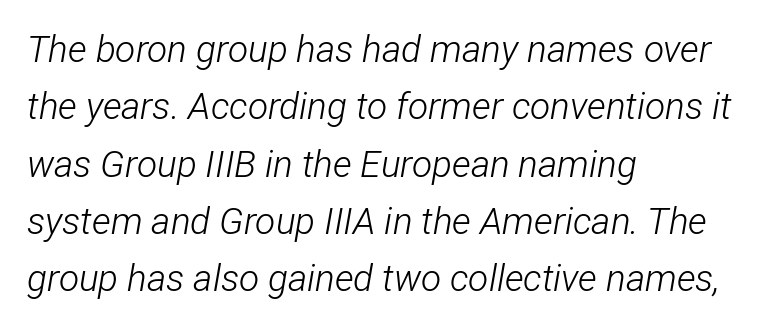
{"italic": "yes", "lean": "right", "slant_degrees": 12, "bold": "no", "weight": "light", "width": "condensed", "stroke_contrast": "low", "x_height": "medium", "monospaced": "no", "underline": "no", "align": "left", "line_spacing": "normal", "line_spacing_ratio": 1.55, "letter_spacing": "normal", "letter_spacing_em": 0.0, "glyph_px": 37}
